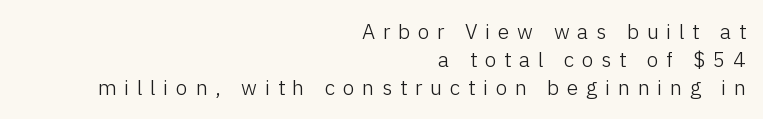
Glance below the letters and you will spot only blank space. The space between consecutive lines is moderate. Caption: face not bold, strokes unweighted. One-word summary of the alignment: right. Ordinary non-slanted type is in use.
